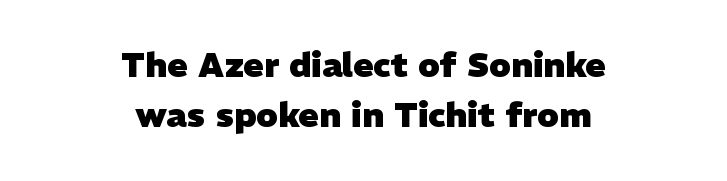
The image shows 34 px heavy sans-serif type; set centered, normal line spacing (1.48x), normal letter spacing, not underlined; low stroke contrast and a medium x-height.
